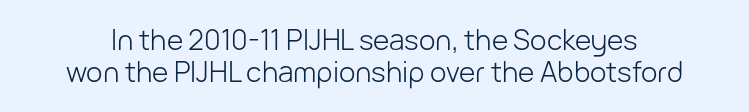
Do the characters align in a grid? No, the font is proportional. The glyphs are unaccompanied by any horizontal stroke below them. Italic: no, the glyphs are upright roman. Classification — sans serif. In terms of leading, this rendering errs on the cramped side. Compared with a typical body face, this is equally light or lighter still.
